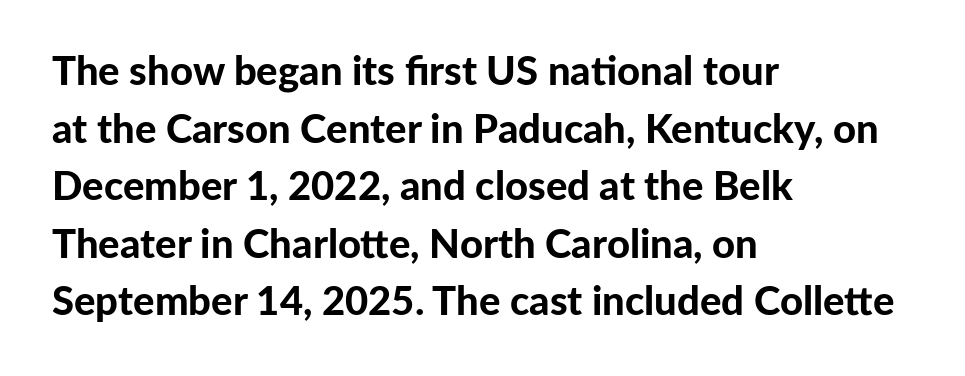
{"serif": "no", "italic": "no", "bold": "yes", "weight": "bold", "width": "normal", "stroke_contrast": "low", "x_height": "medium", "monospaced": "no", "underline": "no", "align": "left", "line_spacing": "normal", "line_spacing_ratio": 1.44, "letter_spacing": "normal", "letter_spacing_em": 0.0, "glyph_px": 40}
